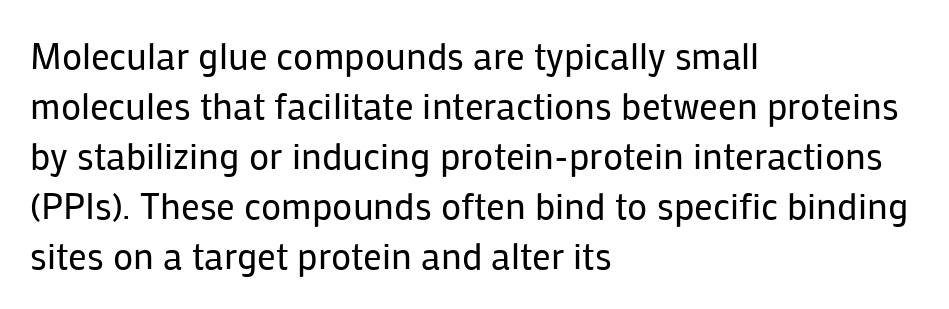
Q: Is the text bold? A: No.
Q: Is the text italic (slanted)? A: No, it is upright.
Q: Is the typeface a serif or a sans-serif typeface? A: Sans-serif.
Q: Is the text underlined? A: No.
Q: How is the paragraph aligned? A: Left-aligned.
Q: Is the spacing between letters normal or unusually wide? A: Normal.
Q: Is the spacing between lines tight, normal or loose? A: Normal.
Q: Width (condensed, normal, or wide)? A: Normal.
Q: Stroke contrast? A: Low.
Q: x-height? A: Medium.
Q: Monospaced? A: No.
